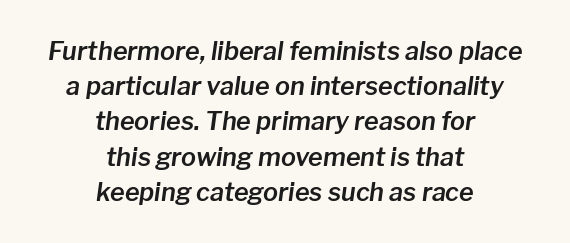
Q: Is the text italic (slanted)? A: Yes, it leans right by about 8 degrees.
Q: Is the text underlined? A: No.
Q: How is the paragraph aligned? A: Centered.
Q: Is the spacing between letters normal or unusually wide? A: Normal.
Q: Is the spacing between lines tight, normal or loose? A: Normal.
